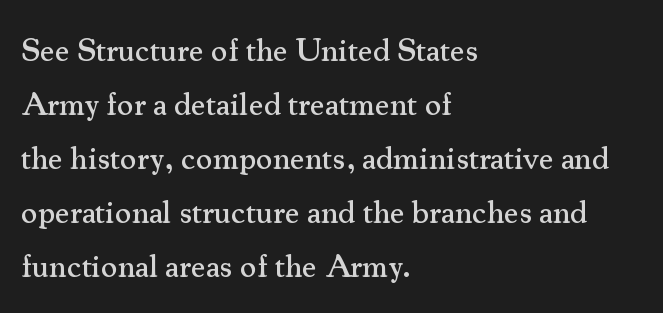
The image shows 32 px serif type, upright; set left-aligned, normal line spacing (1.69x), normal letter spacing, not underlined; medium stroke contrast and a small x-height.
